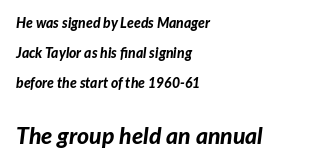
{"italic": "yes", "lean": "right", "slant_degrees": 7, "bold": "yes", "underline": "no", "align": "left", "line_spacing": "loose", "line_spacing_ratio": 2.16, "letter_spacing": "normal", "letter_spacing_em": 0.0, "larger_block": "second", "size_ratio": 1.64, "glyph_px": 23}
